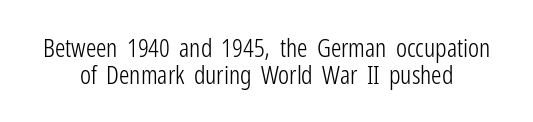
Each word holds together tightly as a unit, with standard inter-letter gaps. Is the type heavy? It reads as light-to-regular instead. Each new line begins almost immediately beneath the previous one. The specimen omits any rule beneath the text block's lines.
